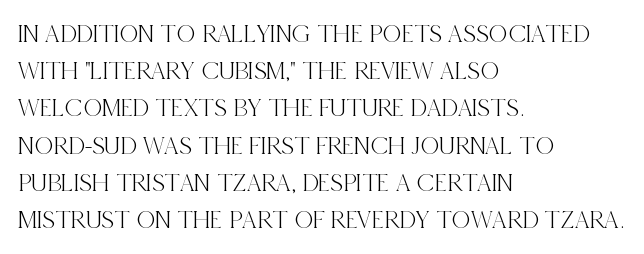
Q: Is the text italic (slanted)? A: No, it is upright.
Q: Is the text underlined? A: No.
Q: How is the paragraph aligned? A: Left-aligned.
Q: Is the spacing between letters normal or unusually wide? A: Normal.
Q: Is the spacing between lines tight, normal or loose? A: Normal.
